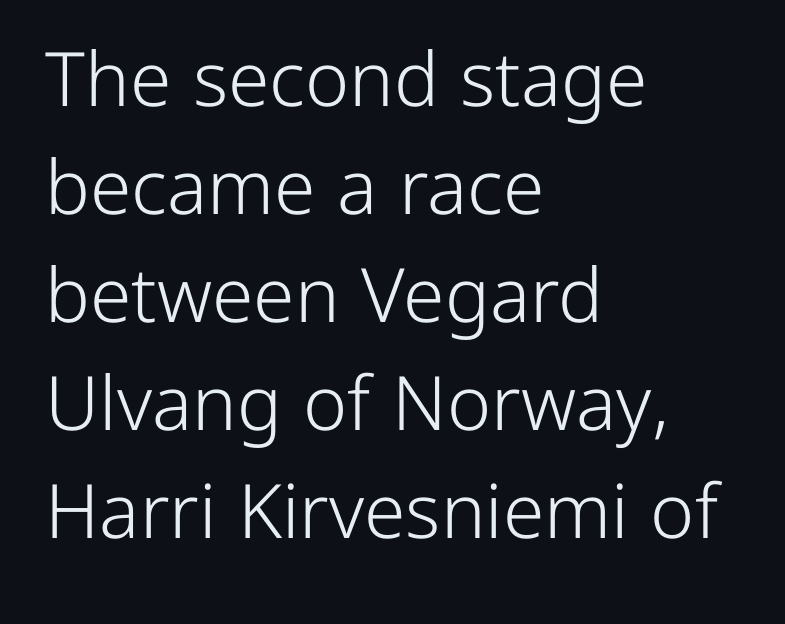
{"serif": "no", "italic": "no", "bold": "no", "weight": "light", "width": "normal", "stroke_contrast": "low", "x_height": "medium", "monospaced": "no", "underline": "no", "align": "left", "line_spacing": "normal", "line_spacing_ratio": 1.44, "letter_spacing": "normal", "letter_spacing_em": 0.0, "glyph_px": 75}
